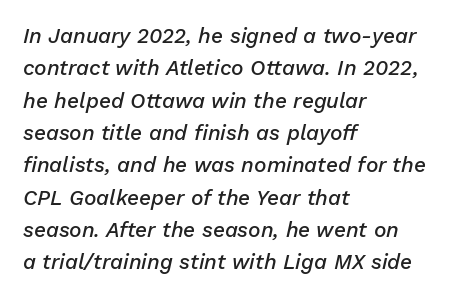
{"italic": "yes", "lean": "right", "slant_degrees": 13, "bold": "semi", "underline": "no", "align": "left", "line_spacing": "normal", "line_spacing_ratio": 1.54, "letter_spacing": "normal", "letter_spacing_em": 0.0, "glyph_px": 21}
